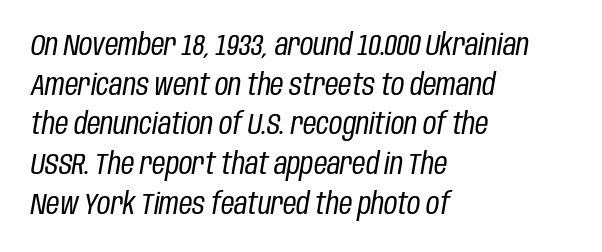
The image shows 29 px regular-weight, condensed type, italic (leaning right); set left-aligned, normal line spacing (1.37x), normal letter spacing, not underlined; low stroke contrast and a large x-height.
